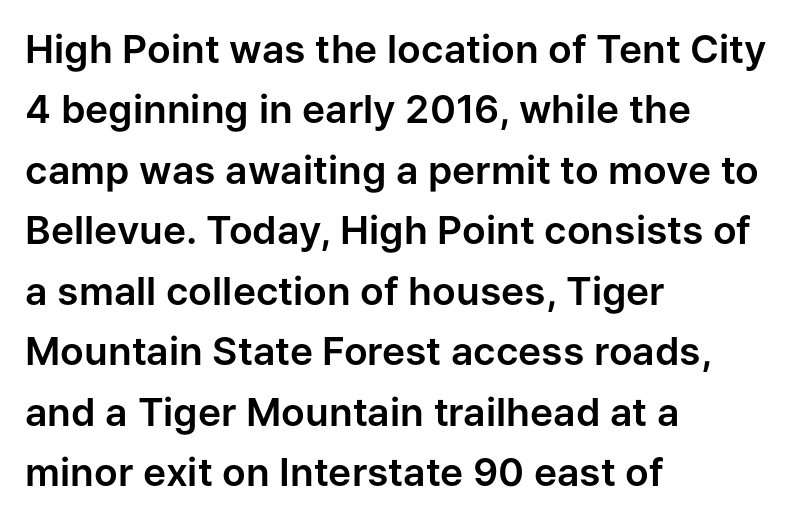
In terms of letterform style, serifs are entirely absent. Regular leading. The string is rendered with underlining switched off. Does the lettering tilt? It doesn't — this is upright. This rendering uses left alignment, leaving the right contour irregular. Proportional: the letters do not fall into vertical columns.
